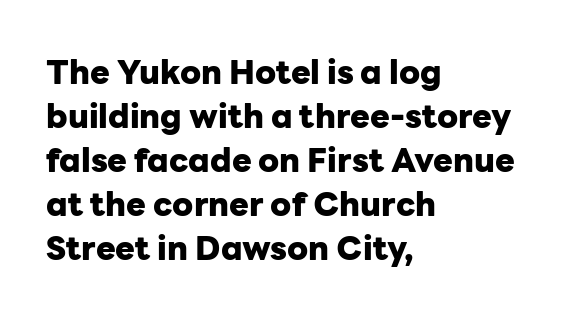
Standard letterfit; no display-style spreading of the glyphs. Notice how the passage keeps a crisp vertical edge on the left only. The passage shown is typed in a proportional face where columns would drift. The strokes are fattened all the way to bold. Nope, no serifs anywhere on these letters.
